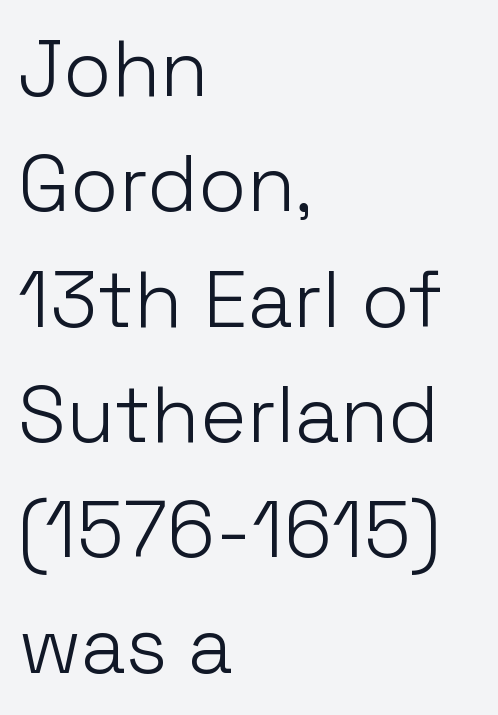
The tracking reads as untouched default to a designer's eye. A roman cut, with each character standing at attention. Looks like regular typesetting: each glyph gets only the width it needs. Nothing heavy about these letters — not bold at all.
